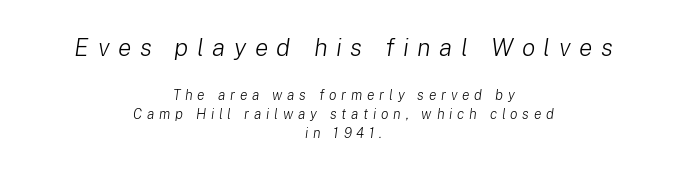
Q: Is the text bold? A: No.
Q: Is the text italic (slanted)? A: Yes, it leans right by about 8 degrees.
Q: Is the text underlined? A: No.
Q: How is the paragraph aligned? A: Centered.
Q: Is the spacing between letters normal or unusually wide? A: Unusually wide.
Q: Is the spacing between lines tight, normal or loose? A: Normal.
Q: Which block of text is set in a larger size, the first (top) or the second (bottom)? A: The first (top) one.
